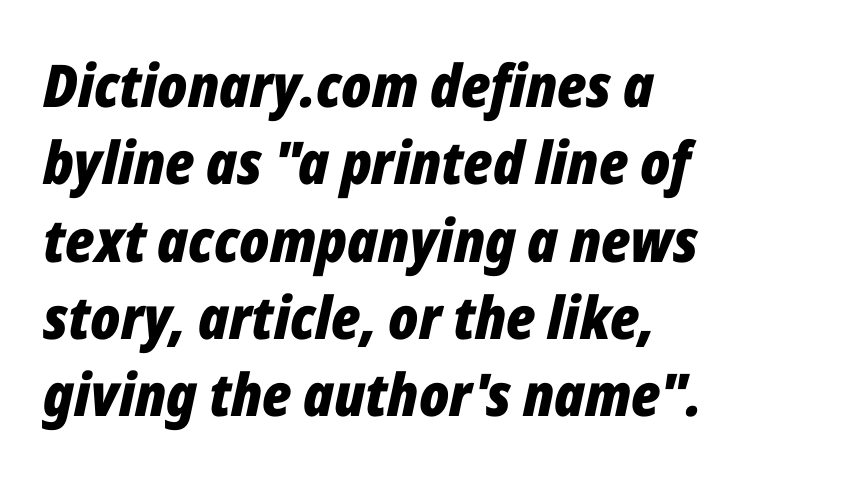
The image shows 59 px bold, condensed type, italic (leaning right); set left-aligned, normal line spacing (1.31x), normal letter spacing, not underlined; low stroke contrast and a medium x-height.
